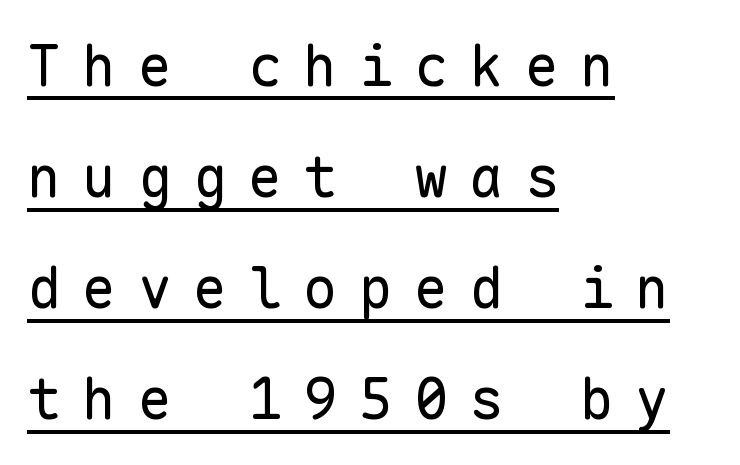
{"serif": "no", "italic": "no", "bold": "no", "weight": "regular", "width": "normal", "stroke_contrast": "low", "x_height": "medium", "monospaced": "yes", "underline": "yes", "align": "left", "line_spacing": "loose", "line_spacing_ratio": 1.95, "letter_spacing": "wide", "letter_spacing_em": 0.37, "glyph_px": 57}
